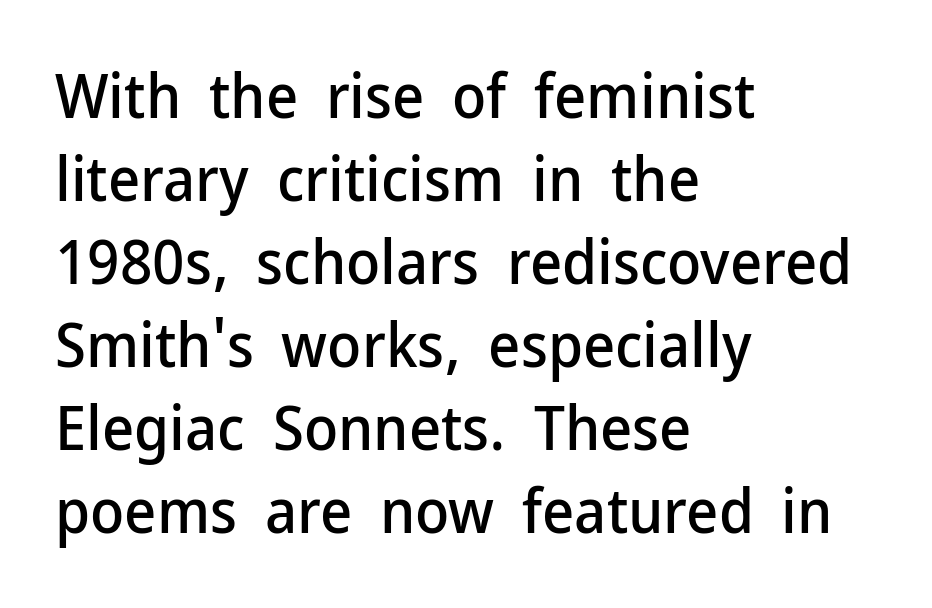
Honestly, there is no underline to notice here at all. The face used here is proportionally spaced, like ordinary book or web type. Regarding serifs, this sample does without them. The tracking reads as untouched default to a designer's eye.
